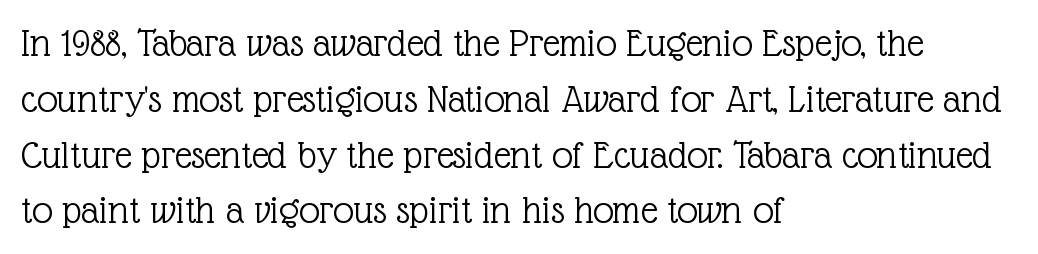
Q: Is the text bold? A: No.
Q: Is the text italic (slanted)? A: No, it is upright.
Q: Is the typeface a serif or a sans-serif typeface? A: Serif.
Q: Is the text underlined? A: No.
Q: How is the paragraph aligned? A: Left-aligned.
Q: Is the spacing between letters normal or unusually wide? A: Normal.
Q: Is the spacing between lines tight, normal or loose? A: Normal.
Q: Width (condensed, normal, or wide)? A: Normal.
Q: x-height? A: Medium.
Q: Monospaced? A: No.
